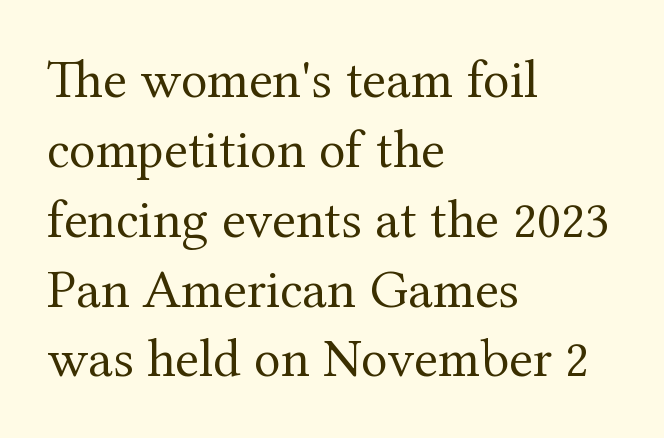
The image shows 55 px regular-weight serif type, upright; set left-aligned, normal line spacing (1.27x), normal letter spacing, not underlined; medium stroke contrast and a medium x-height.
